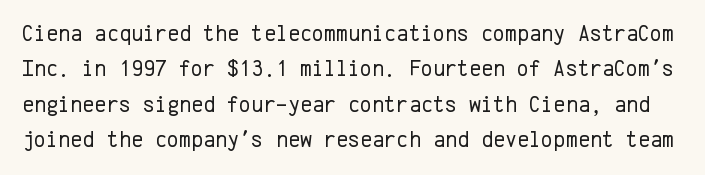
The image shows 23 px text type, upright; set normal line spacing (1.54x), normal letter spacing, not underlined.
